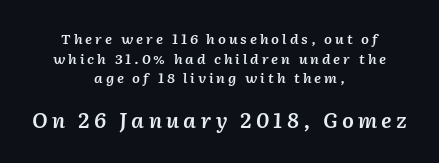
Q: Is the text bold? A: Semi-bold.
Q: Is the text italic (slanted)? A: Yes, it leans right by about 2 degrees.
Q: Is the text underlined? A: No.
Q: How is the paragraph aligned? A: Centered.
Q: Is the spacing between letters normal or unusually wide? A: Unusually wide.
Q: Is the spacing between lines tight, normal or loose? A: Normal.
Q: Which block of text is set in a larger size, the first (top) or the second (bottom)? A: The second (bottom) one.
